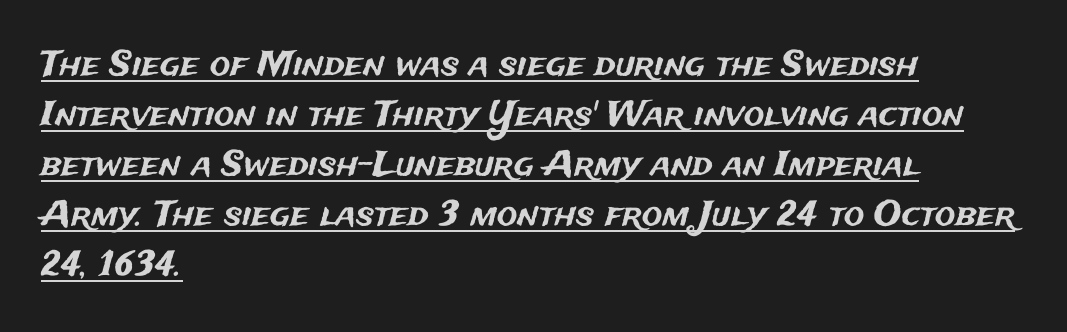
The image shows 34 px sans-serif type; set left-aligned, normal line spacing (1.47x), normal letter spacing, underlined; medium stroke contrast and a medium x-height.
